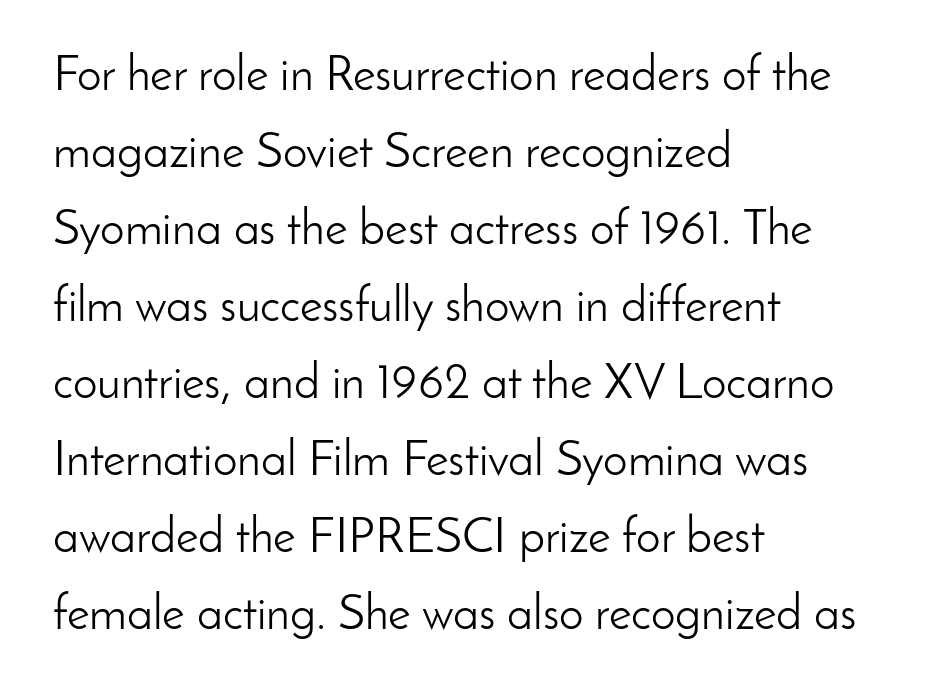
The passage shown stacks its lines at a standard gap. These lines are set flush left with a ragged right edge. The letters look calm and open, with moderate or lighter stems. Beneath every word, the page is bare. You could not count columns in this text — the font is proportionally spaced. No extra tracking has been applied to these lines.
